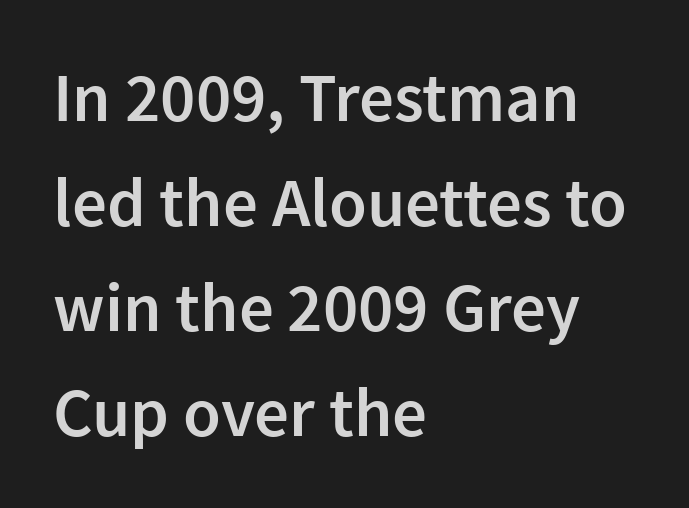
Check the space under the baseline: it is left empty. The line-height multiplier appears to be the usual default. Glyph-to-glyph distance matches everyday printed text. The font is running at a semibold setting, under full bold. No italicization has been applied; the sample stays upright.
